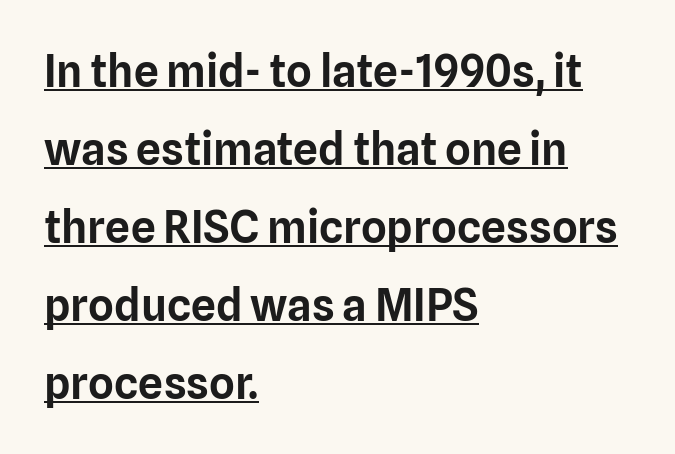
{"serif": "no", "italic": "no", "width": "normal", "stroke_contrast": "low", "x_height": "medium", "monospaced": "no", "underline": "yes", "align": "left", "line_spacing_ratio": 1.77, "letter_spacing": "normal", "letter_spacing_em": 0.0, "glyph_px": 44}
